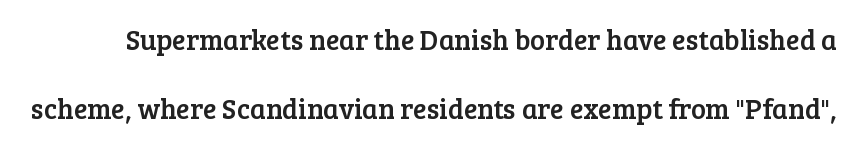
Q: Is the text italic (slanted)? A: No, it is upright.
Q: Is the typeface a serif or a sans-serif typeface? A: Serif.
Q: Is the text underlined? A: No.
Q: Is the spacing between letters normal or unusually wide? A: Normal.
Q: Is the spacing between lines tight, normal or loose? A: Loose.
Q: Width (condensed, normal, or wide)? A: Normal.
Q: Stroke contrast? A: Low.
Q: x-height? A: Medium.
Q: Monospaced? A: No.
